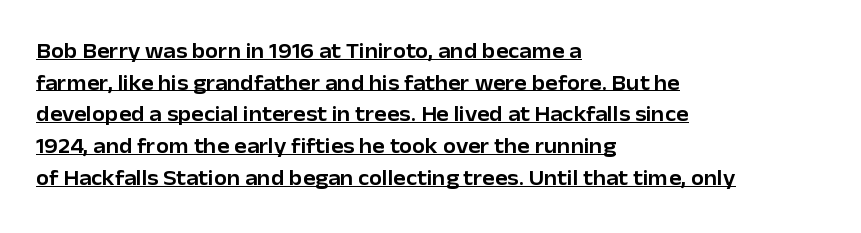
{"italic": "no", "underline": "yes", "align": "left", "line_spacing": "normal", "line_spacing_ratio": 1.51, "letter_spacing": "normal", "letter_spacing_em": 0.0, "glyph_px": 21}
